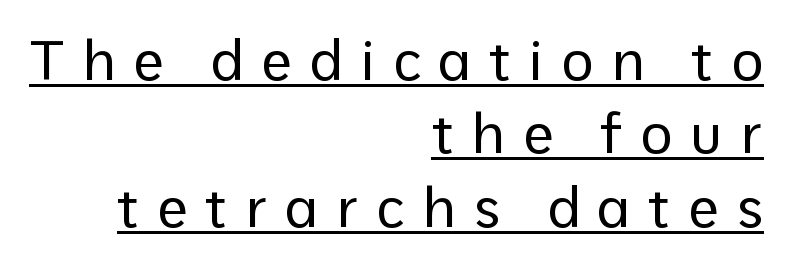
Q: Is the text bold? A: No.
Q: Is the text italic (slanted)? A: No, it is upright.
Q: Is the typeface a serif or a sans-serif typeface? A: Sans-serif.
Q: Is the text underlined? A: Yes.
Q: How is the paragraph aligned? A: Right-aligned.
Q: Is the spacing between letters normal or unusually wide? A: Unusually wide.
Q: Is the spacing between lines tight, normal or loose? A: Normal.
Q: Width (condensed, normal, or wide)? A: Normal.
Q: Stroke contrast? A: Low.
Q: x-height? A: Medium.
Q: Monospaced? A: No.
